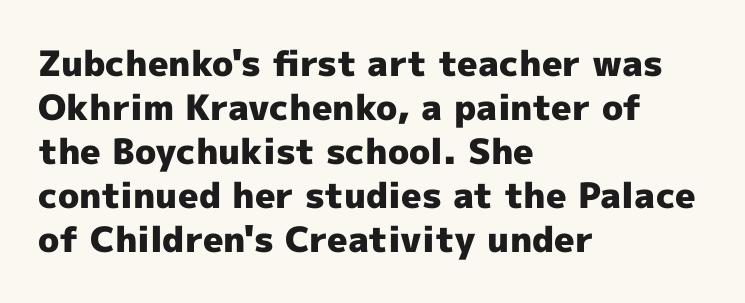
{"serif": "no", "italic": "no", "bold": "yes", "weight": "heavy", "width": "normal", "x_height": "medium", "monospaced": "no", "underline": "no", "align": "left", "line_spacing": "normal", "line_spacing_ratio": 1.26, "letter_spacing": "normal", "letter_spacing_em": 0.0, "glyph_px": 35}
